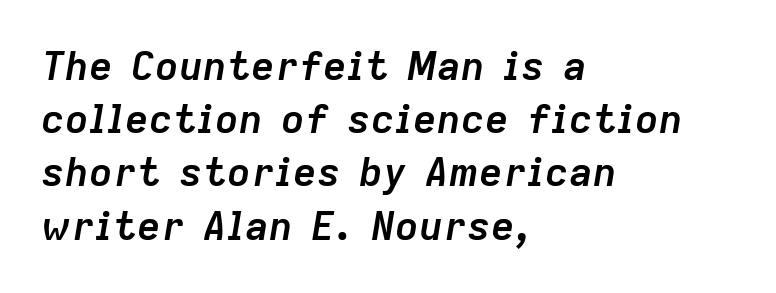
Q: Is the text bold? A: Yes.
Q: Is the text italic (slanted)? A: Yes, it leans right by about 9 degrees.
Q: Is the text underlined? A: No.
Q: How is the paragraph aligned? A: Left-aligned.
Q: Is the spacing between letters normal or unusually wide? A: Normal.
Q: Is the spacing between lines tight, normal or loose? A: Normal.
Q: Width (condensed, normal, or wide)? A: Normal.
Q: Stroke contrast? A: Low.
Q: x-height? A: Medium.
Q: Monospaced? A: No.
